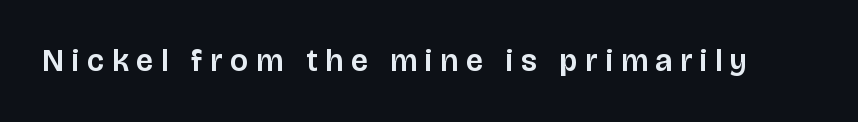
{"serif": "no", "italic": "no", "width": "normal", "stroke_contrast": "low", "x_height": "large", "monospaced": "no", "underline": "no", "letter_spacing": "wide", "letter_spacing_em": 0.26, "glyph_px": 31}
